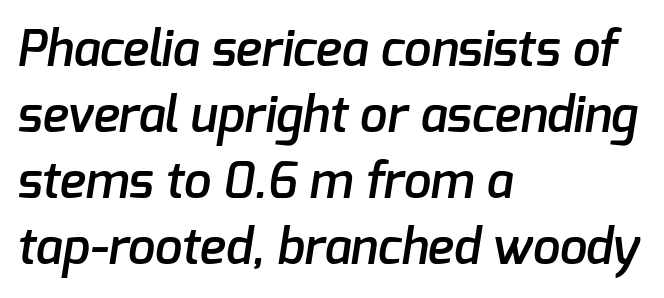
Is this a fixed-width face? No — the glyphs have proportional, varying widths. Letter spacing: default. Font category for this specimen: sans-serif. Bare-footed words on every line.
